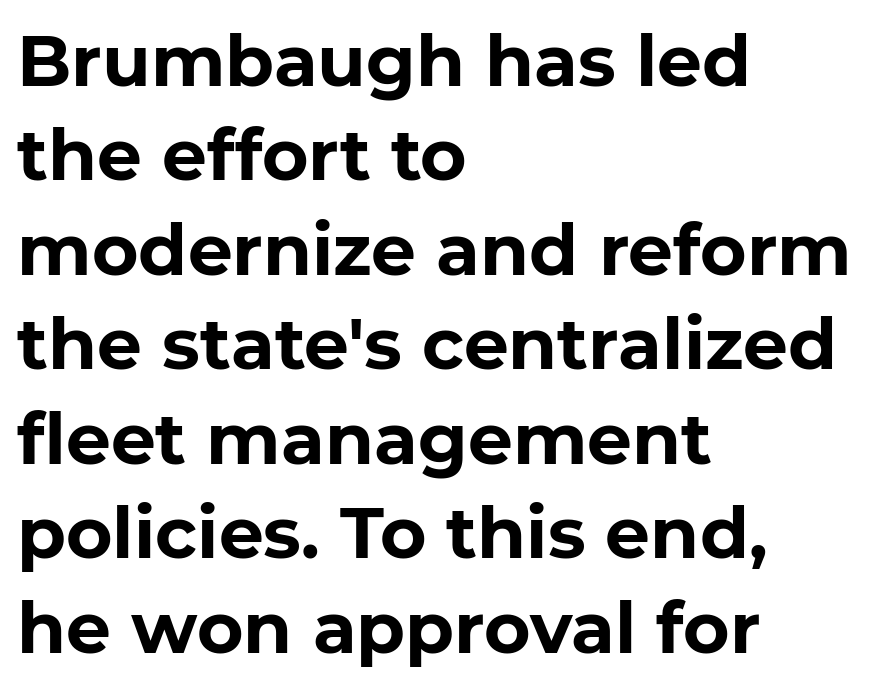
The image shows 71 px bold sans-serif type; set left-aligned, normal line spacing (1.33x), normal letter spacing, not underlined; low stroke contrast and a medium x-height.
